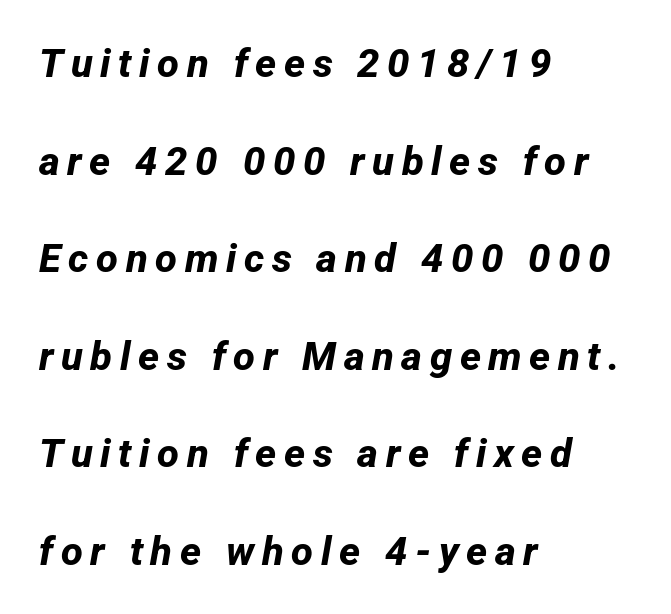
The image shows 40 px bold sans-serif type; set left-aligned, loose line spacing (2.44x), not underlined; low stroke contrast and a medium x-height.
